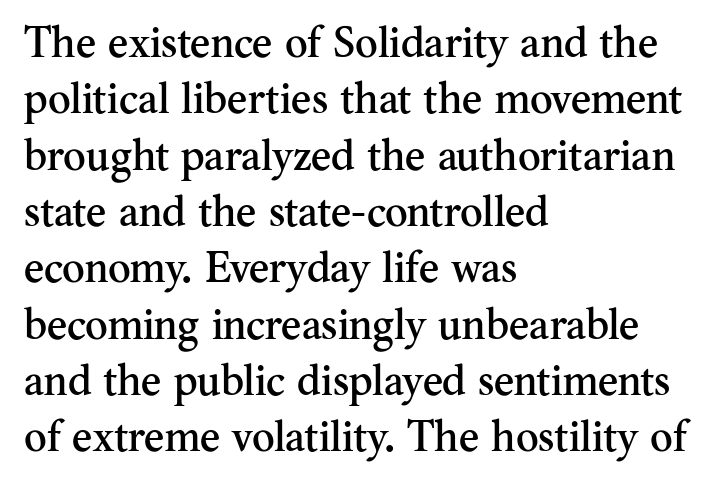
{"serif": "yes", "italic": "no", "width": "normal", "stroke_contrast": "medium", "x_height": "small", "monospaced": "no", "underline": "no", "align": "left", "line_spacing": "normal", "line_spacing_ratio": 1.31, "letter_spacing": "normal", "letter_spacing_em": 0.0, "glyph_px": 43}
